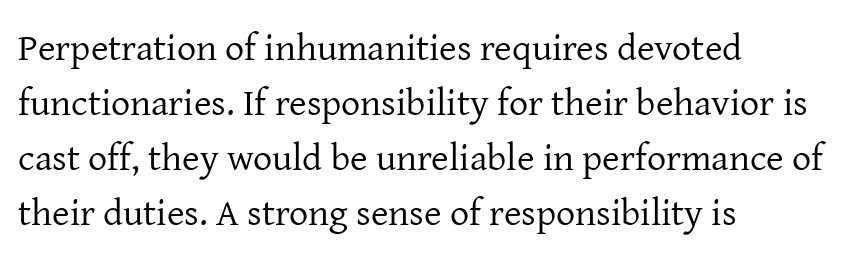
It's the straight-up-and-down kind of type. This sample has the flowing, uneven cadence of proportional lettering. The letters carry serifs — small finishing strokes at the ends of their stems. What stands out about the letter spacing? Nothing — it is the standard amount.
